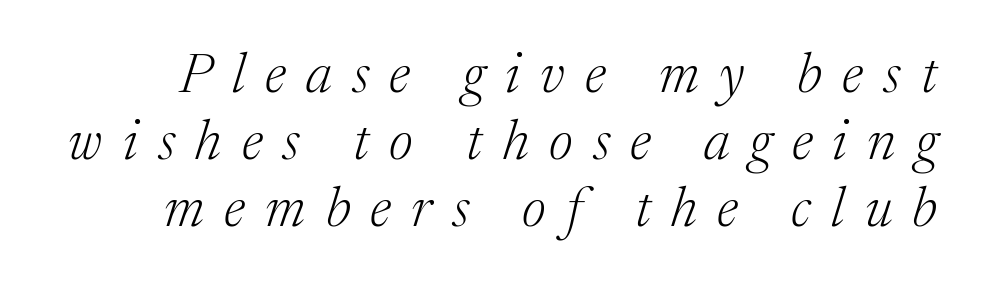
The image shows 56 px light serif type, italic (leaning right); set line spacing 1.2x, unusually wide letter spacing (+0.36 em), not underlined; medium stroke contrast and a medium x-height.
